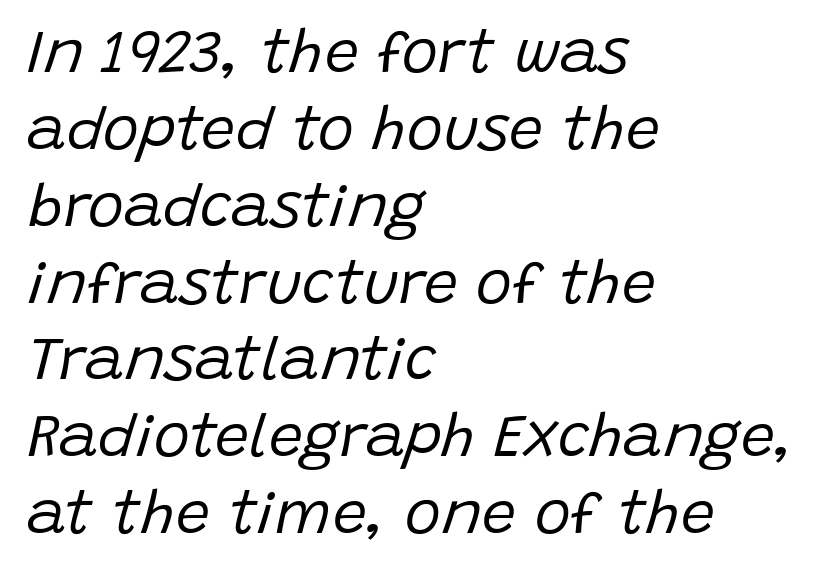
Q: Is the text bold? A: No.
Q: Is the text italic (slanted)? A: Yes, it leans right by about 15 degrees.
Q: Is the text underlined? A: No.
Q: How is the paragraph aligned? A: Left-aligned.
Q: Is the spacing between letters normal or unusually wide? A: Normal.
Q: Is the spacing between lines tight, normal or loose? A: Normal.
Q: Width (condensed, normal, or wide)? A: Normal.
Q: Stroke contrast? A: Low.
Q: x-height? A: Large.
Q: Monospaced? A: No.
